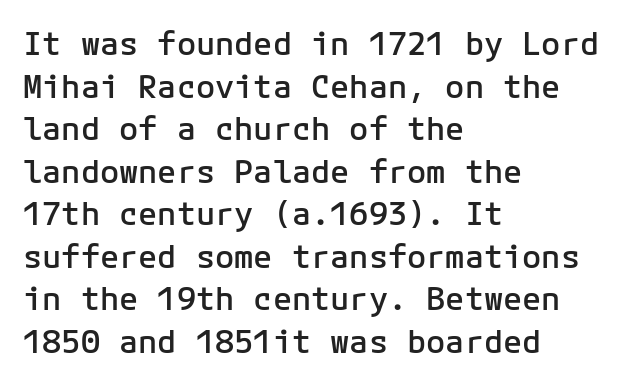
{"serif": "no", "italic": "no", "bold": "semi", "weight": "semibold", "width": "normal", "stroke_contrast": "low", "x_height": "medium", "underline": "no", "align": "left", "line_spacing": "normal", "line_spacing_ratio": 1.33, "letter_spacing": "normal", "letter_spacing_em": 0.0, "glyph_px": 32}
